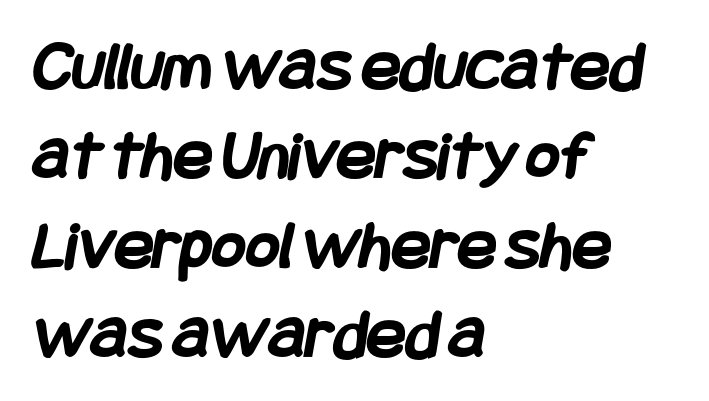
The string is rendered with underlining switched off. These lines are set flush left with a ragged right edge. The letterforms sit shoulder to shoulder at normal distance. The designer went with a sans here, leaving each stem footless. The rendering uses a bold face; every stroke is thick and dark.
